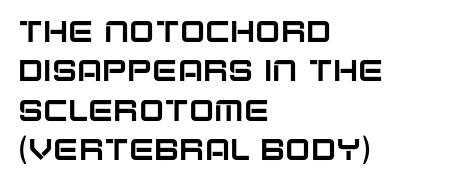
If you measured baseline to baseline, you'd find a middling distance. Spacing between characters is what you'd get straight out of the box. Does the type have serifs? No, each stem ends abruptly. If you drew a ruler down the left edge, every line would touch it.
